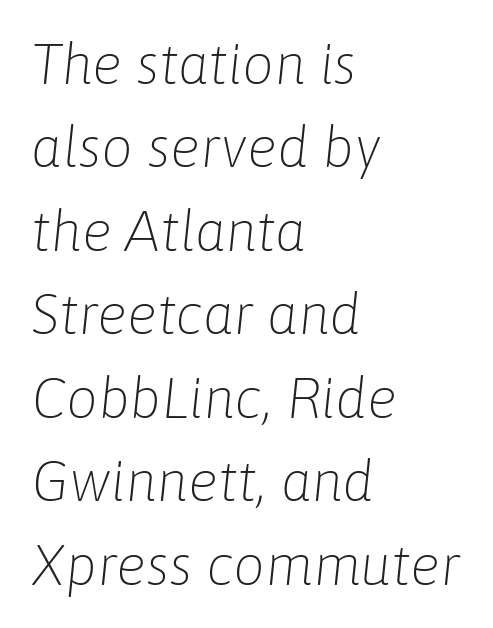
Q: Is the text bold? A: No.
Q: Is the text italic (slanted)? A: Yes, it leans right by about 6 degrees.
Q: Is the text underlined? A: No.
Q: How is the paragraph aligned? A: Left-aligned.
Q: Is the spacing between letters normal or unusually wide? A: Normal.
Q: Is the spacing between lines tight, normal or loose? A: Normal.
Q: Width (condensed, normal, or wide)? A: Normal.
Q: Stroke contrast? A: Low.
Q: x-height? A: Medium.
Q: Monospaced? A: No.
